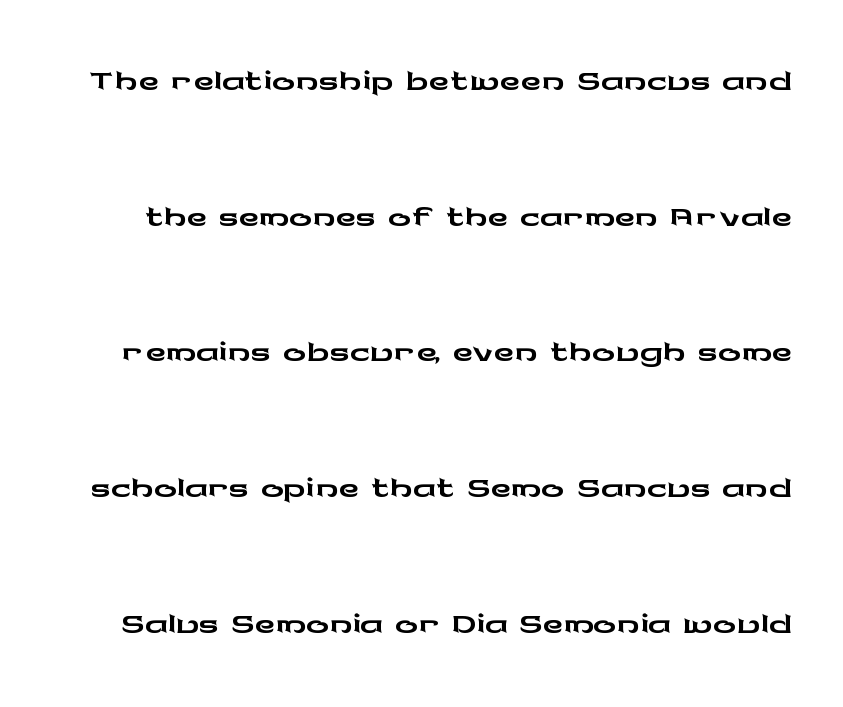
Default kerning and tracking; the words read as compact shapes. The gap between lines stays unmarked. This sample has the flowing, uneven cadence of proportional lettering. Widely set lines give the paragraph a tall, airy silhouette.
